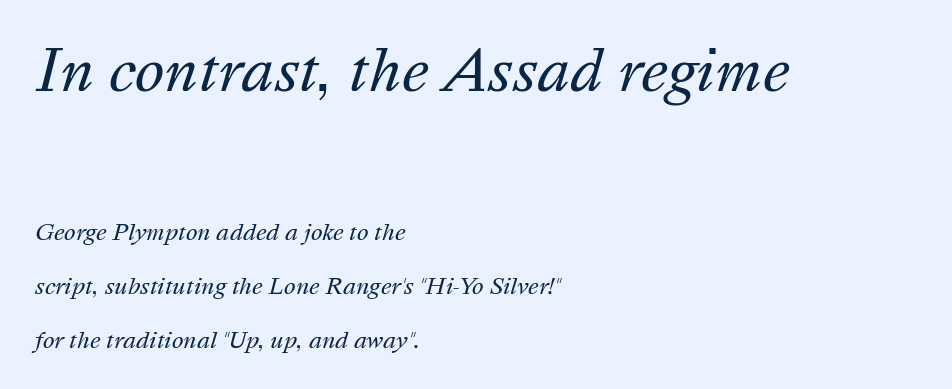
{"italic": "yes", "lean": "right", "slant_degrees": 16, "bold": "no", "weight": "regular", "width": "normal", "stroke_contrast": "medium", "x_height": "medium", "monospaced": "no", "underline": "no", "align": "left", "line_spacing": "loose", "line_spacing_ratio": 2.46, "letter_spacing": "normal", "letter_spacing_em": 0.0, "larger_block": "first", "size_ratio": 2.55, "glyph_px": 56}
